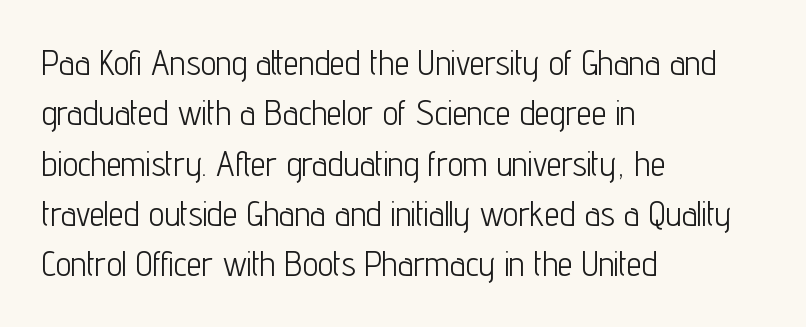
{"serif": "no", "italic": "no", "bold": "no", "weight": "light", "width": "condensed", "stroke_contrast": "low", "x_height": "medium", "monospaced": "no", "underline": "no", "align": "left", "line_spacing": "normal", "line_spacing_ratio": 1.48, "letter_spacing": "normal", "letter_spacing_em": 0.0, "glyph_px": 34}
